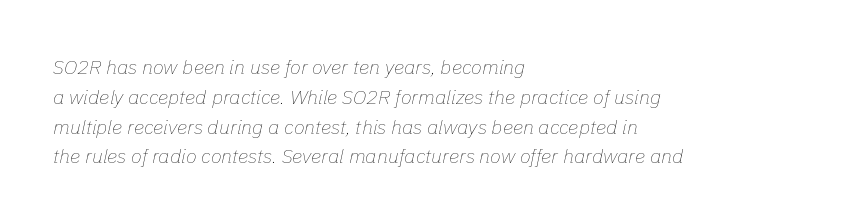
Q: Is the text bold? A: No.
Q: Is the text italic (slanted)? A: Yes, it leans right by about 11 degrees.
Q: Is the text underlined? A: No.
Q: How is the paragraph aligned? A: Left-aligned.
Q: Is the spacing between letters normal or unusually wide? A: Normal.
Q: Is the spacing between lines tight, normal or loose? A: Normal.
